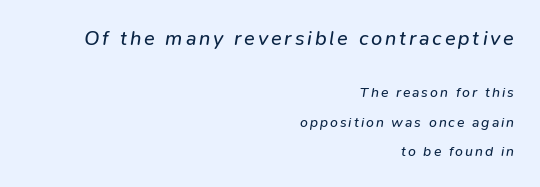
The weight tops out at a normal text grade. The first block has been scaled up relative to the second. Widely set lines give the paragraph a tall, airy silhouette. Yep, that's italic — everything's leaning.
